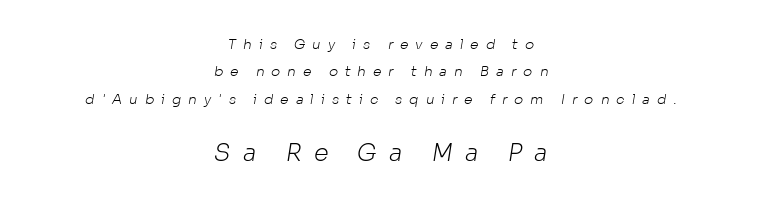
The image shows 24 px text type; set centered, loose line spacing (1.96x), unusually wide letter spacing (+0.49 em), not underlined; the second (bottom) block is 1.71x larger.
